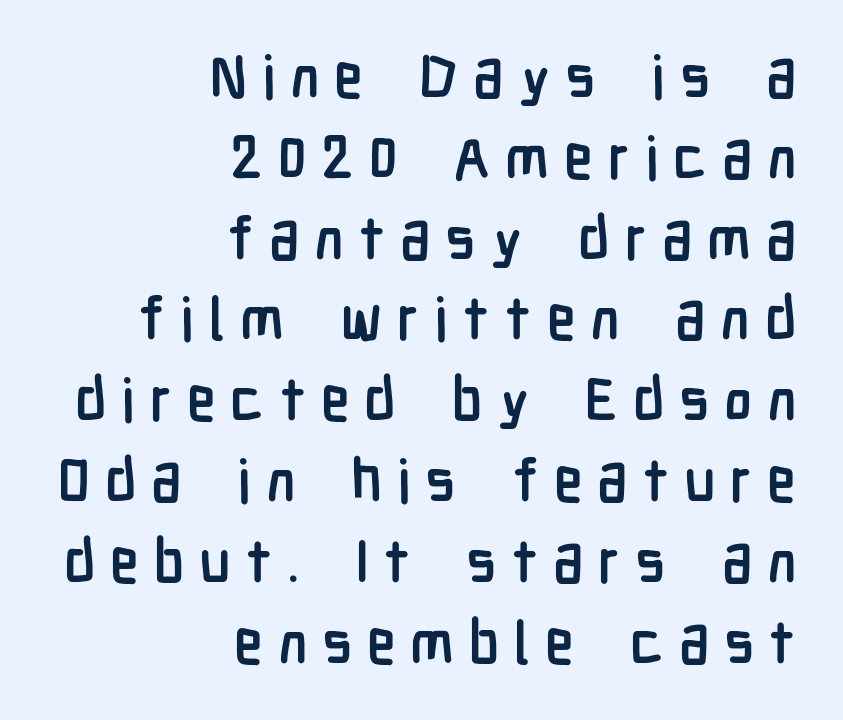
Q: Is the text bold? A: Yes.
Q: Is the text italic (slanted)? A: No, it is upright.
Q: Is the typeface a serif or a sans-serif typeface? A: Sans-serif.
Q: Is the text underlined? A: No.
Q: How is the paragraph aligned? A: Right-aligned.
Q: Is the spacing between letters normal or unusually wide? A: Unusually wide.
Q: Is the spacing between lines tight, normal or loose? A: Normal.
Q: Width (condensed, normal, or wide)? A: Condensed.
Q: Stroke contrast? A: Low.
Q: x-height? A: Medium.
Q: Monospaced? A: No.
